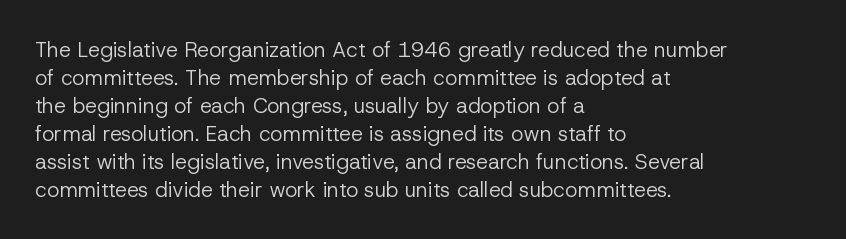
{"italic": "no", "bold": "no", "underline": "no", "align": "left", "line_spacing": "normal", "line_spacing_ratio": 1.33, "letter_spacing": "normal", "letter_spacing_em": 0.0, "glyph_px": 21}
